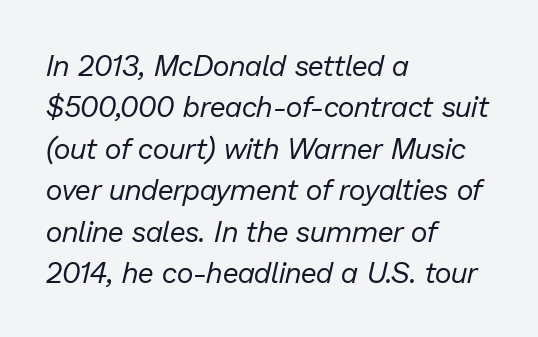
This rendering leaves character spacing at its baseline value. These lines sit exactly where default settings would place them. Bare-footed words on every line. The paragraph has a hard left edge and a soft right edge. Think standard paragraph weight, or any step lighter than that. The axis of the letterforms is tilted away from vertical.
